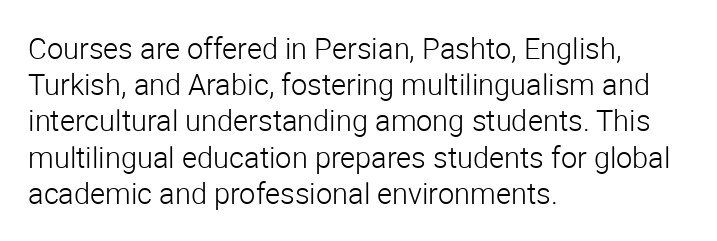
{"serif": "no", "italic": "no", "bold": "no", "weight": "light", "width": "normal", "stroke_contrast": "low", "x_height": "medium", "monospaced": "no", "underline": "no", "align": "left", "line_spacing": "normal", "line_spacing_ratio": 1.25, "letter_spacing": "normal", "letter_spacing_em": 0.0, "glyph_px": 29}
